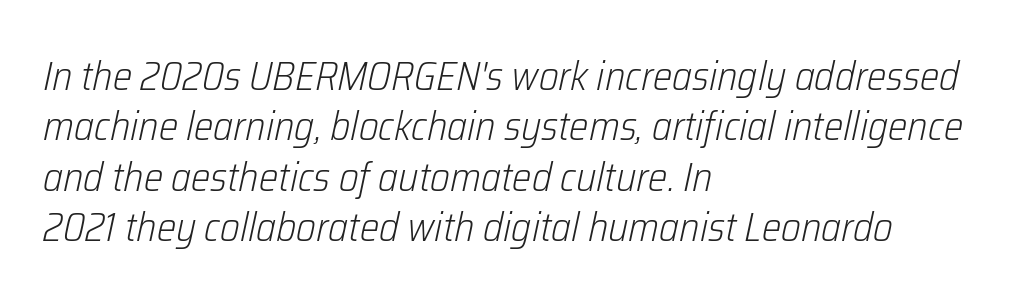
{"italic": "yes", "lean": "right", "slant_degrees": 12, "bold": "no", "weight": "light", "width": "condensed", "stroke_contrast": "low", "x_height": "medium", "monospaced": "no", "underline": "no", "align": "left", "line_spacing_ratio": 1.23, "letter_spacing": "normal", "letter_spacing_em": 0.0, "glyph_px": 41}
